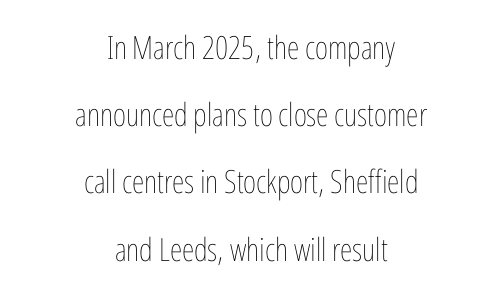
{"italic": "no", "bold": "no", "weight": "thin", "width": "condensed", "stroke_contrast": "low", "x_height": "medium", "monospaced": "no", "underline": "no", "align": "center", "line_spacing": "loose", "line_spacing_ratio": 2.1, "letter_spacing": "normal", "letter_spacing_em": 0.0, "glyph_px": 32}
